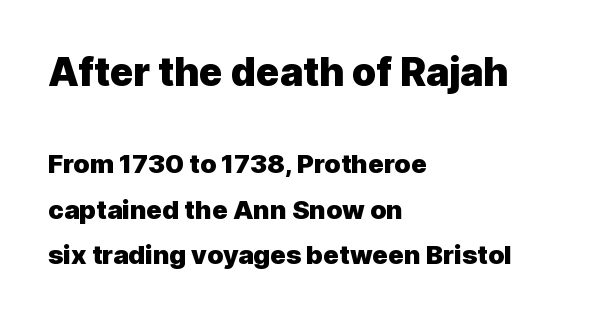
The image shows 39 px heavy sans-serif type, upright; set left-aligned, line spacing 1.75x, normal letter spacing, not underlined; the first (top) block is 1.5x larger; a medium x-height.
